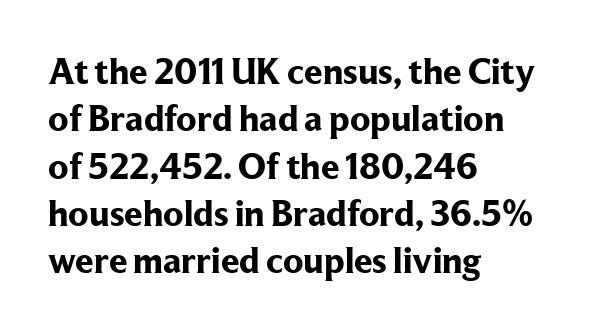
{"serif": "yes", "italic": "no", "bold": "yes", "weight": "bold", "width": "normal", "stroke_contrast": "low", "x_height": "medium", "monospaced": "no", "underline": "no", "align": "left", "line_spacing": "normal", "line_spacing_ratio": 1.28, "letter_spacing": "normal", "letter_spacing_em": 0.0, "glyph_px": 37}
